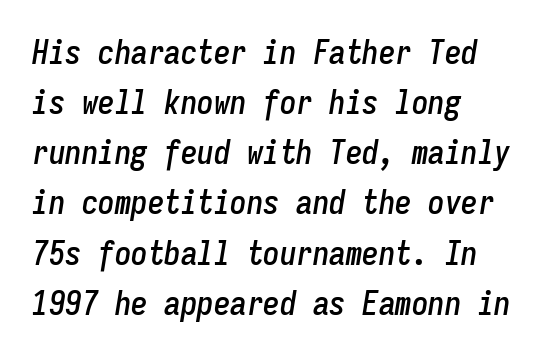
Horizontal alignment here is leftward, the default for most running prose. Default kerning and tracking; the words read as compact shapes. Looks like terminal output: every glyph gets an equal slot. Normally led — the rows are evenly, conventionally spaced. The space directly below the letters is spotless. The axis of the letterforms is tilted away from vertical.
